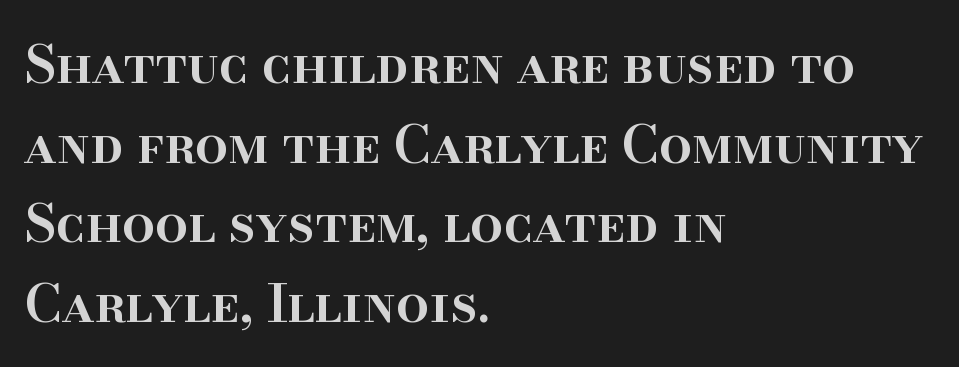
{"serif": "yes", "italic": "no", "bold": "semi", "weight": "semibold", "width": "normal", "stroke_contrast": "high", "x_height": "small", "monospaced": "no", "underline": "no", "align": "left", "line_spacing": "normal", "line_spacing_ratio": 1.53, "letter_spacing": "normal", "letter_spacing_em": 0.0, "glyph_px": 52}
